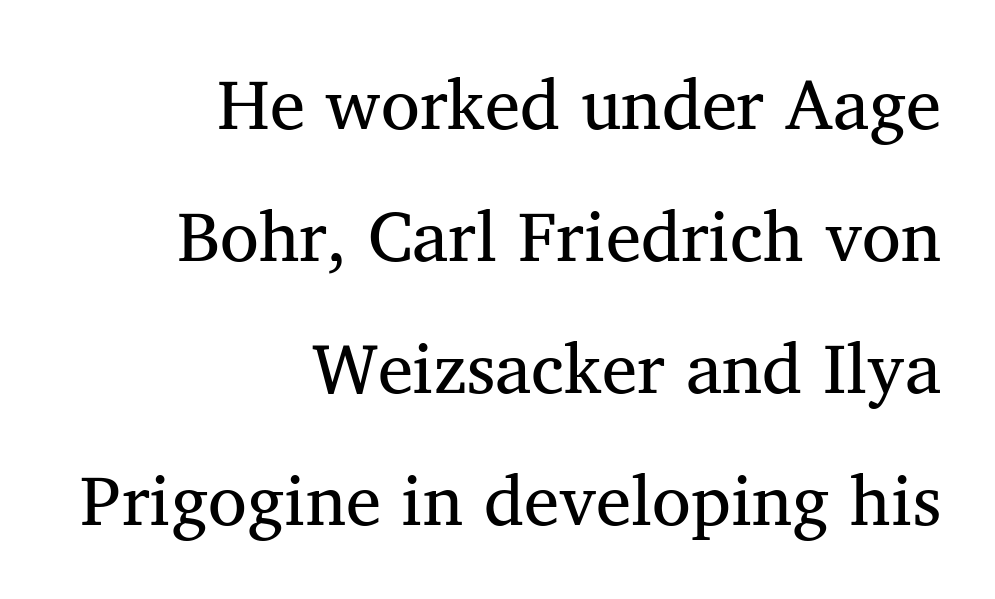
{"serif": "yes", "italic": "no", "bold": "no", "weight": "regular", "width": "normal", "stroke_contrast": "medium", "x_height": "medium", "monospaced": "no", "underline": "no", "align": "right", "line_spacing_ratio": 1.86, "letter_spacing": "normal", "letter_spacing_em": 0.0, "glyph_px": 71}
